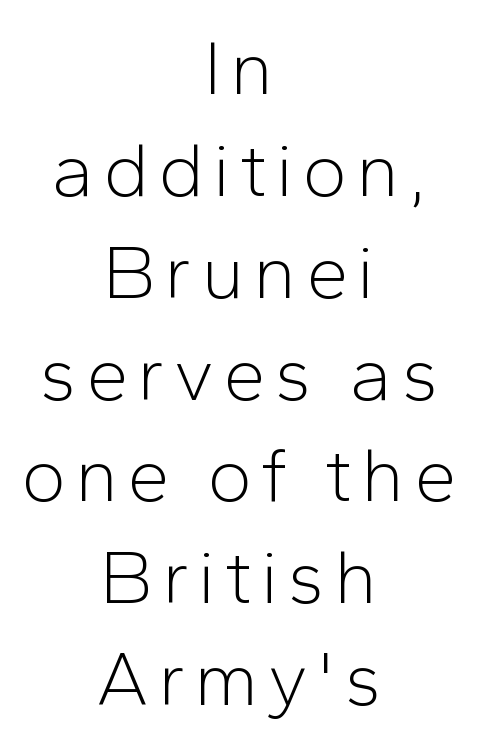
Q: Is the text bold? A: No.
Q: Is the text italic (slanted)? A: No, it is upright.
Q: Is the typeface a serif or a sans-serif typeface? A: Sans-serif.
Q: Is the text underlined? A: No.
Q: How is the paragraph aligned? A: Centered.
Q: Is the spacing between lines tight, normal or loose? A: Normal.
Q: Width (condensed, normal, or wide)? A: Normal.
Q: Stroke contrast? A: Low.
Q: x-height? A: Medium.
Q: Monospaced? A: No.
